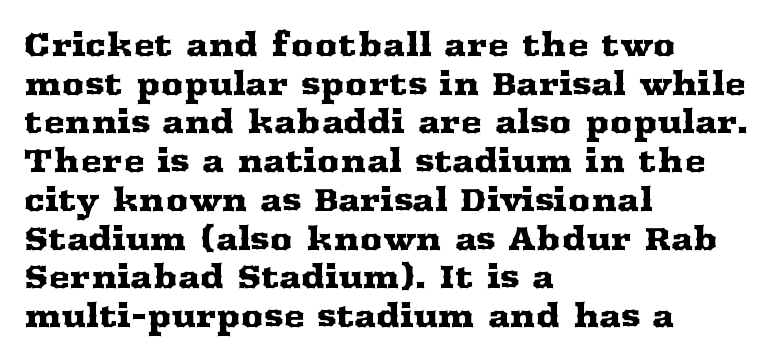
Q: Is the text italic (slanted)? A: No, it is upright.
Q: Is the typeface a serif or a sans-serif typeface? A: Serif.
Q: Is the text underlined? A: No.
Q: How is the paragraph aligned? A: Left-aligned.
Q: Is the spacing between letters normal or unusually wide? A: Normal.
Q: Width (condensed, normal, or wide)? A: Wide.
Q: Stroke contrast? A: Medium.
Q: x-height? A: Medium.
Q: Monospaced? A: No.
